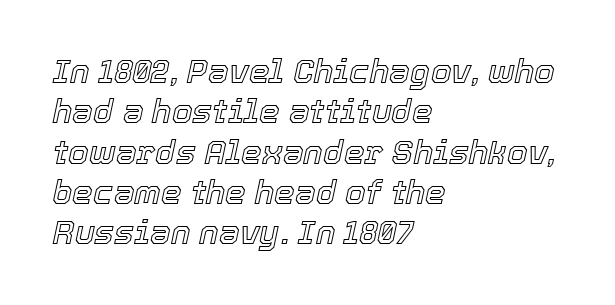
The image shows 33 px text type, italic (leaning right); set left-aligned, line spacing 1.22x, normal letter spacing, not underlined; a medium x-height.
